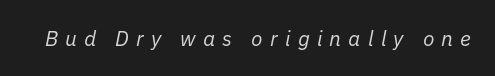
{"italic": "yes", "lean": "right", "slant_degrees": 11, "bold": "no", "underline": "no", "letter_spacing": "wide", "letter_spacing_em": 0.34, "glyph_px": 21}
